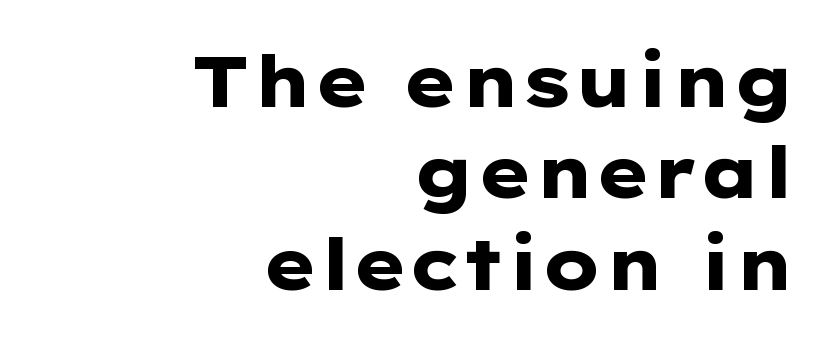
Note the varied advance widths — an 'i' is clearly narrower than an 'm'. Serif or sans? Sans — the stroke terminals are bare. The letters sit at their default tracking, neither squeezed nor spread. Notice how the stems are strictly vertical — no italics here. Is the type bold? Yes — the strokes are clearly thick and heavy. Just letters on the line, the space beneath them empty.
